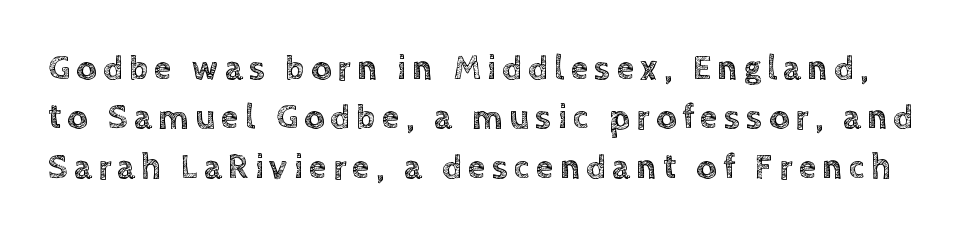
The image shows 35 px text type, upright; set normal line spacing (1.41x), not underlined; a large x-height.
